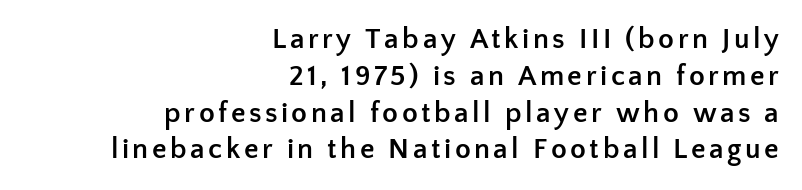
{"serif": "no", "italic": "no", "bold": "yes", "weight": "semibold", "width": "normal", "stroke_contrast": "low", "x_height": "medium", "monospaced": "no", "underline": "no", "align": "right", "line_spacing": "normal", "line_spacing_ratio": 1.27, "glyph_px": 29}
